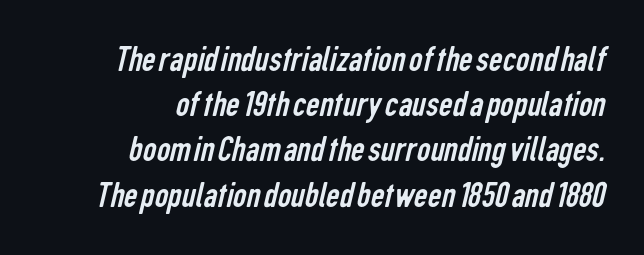
Nothing sits at the stroke ends, so this counts as sans-serif. Default kerning and tracking; the words read as compact shapes. Horizontal alignment here is rightward, an uncommon choice for prose. Each letter keeps its own natural width here, so spacing adapts to shape.
